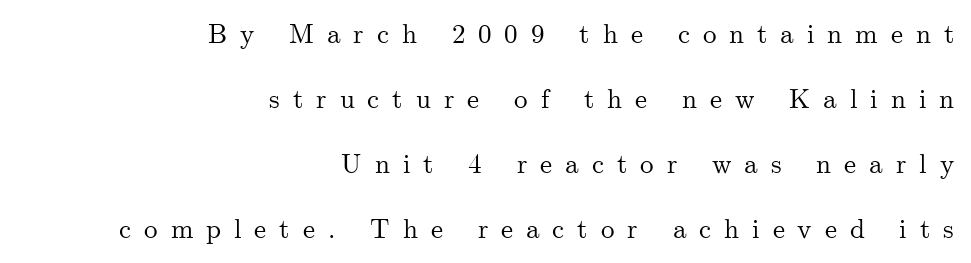
Q: Is the text italic (slanted)? A: No, it is upright.
Q: Is the text underlined? A: No.
Q: How is the paragraph aligned? A: Right-aligned.
Q: Is the spacing between letters normal or unusually wide? A: Unusually wide.
Q: Is the spacing between lines tight, normal or loose? A: Loose.
